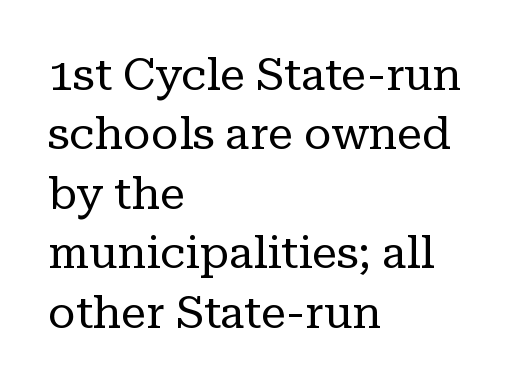
{"serif": "yes", "italic": "no", "bold": "no", "weight": "regular", "width": "normal", "stroke_contrast": "low", "x_height": "medium", "monospaced": "no", "underline": "no", "align": "left", "line_spacing": "normal", "line_spacing_ratio": 1.32, "letter_spacing": "normal", "letter_spacing_em": 0.0, "glyph_px": 45}
